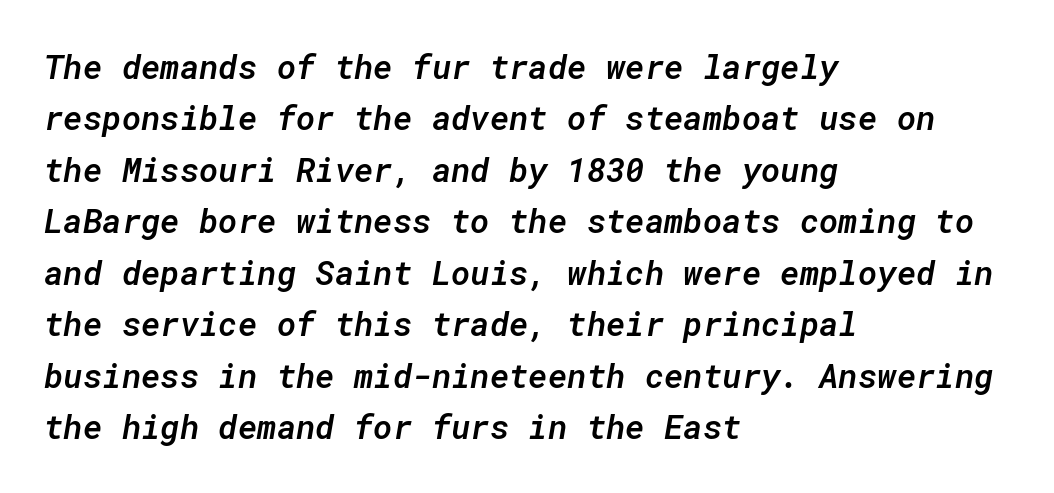
Q: Is the text bold? A: Semi-bold.
Q: Is the text italic (slanted)? A: Yes, it leans right by about 10 degrees.
Q: Is the text underlined? A: No.
Q: How is the paragraph aligned? A: Left-aligned.
Q: Is the spacing between letters normal or unusually wide? A: Normal.
Q: Is the spacing between lines tight, normal or loose? A: Normal.
Q: Width (condensed, normal, or wide)? A: Normal.
Q: Stroke contrast? A: Low.
Q: x-height? A: Medium.
Q: Monospaced? A: Yes.
